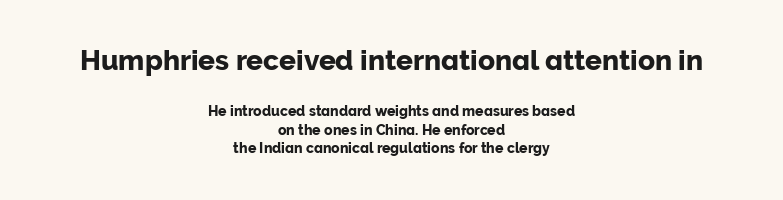
{"serif": "no", "italic": "no", "width": "normal", "stroke_contrast": "low", "x_height": "medium", "monospaced": "no", "underline": "no", "align": "center", "line_spacing": "normal", "line_spacing_ratio": 1.34, "letter_spacing": "normal", "letter_spacing_em": 0.0, "larger_block": "first", "size_ratio": 2.0, "glyph_px": 28}
